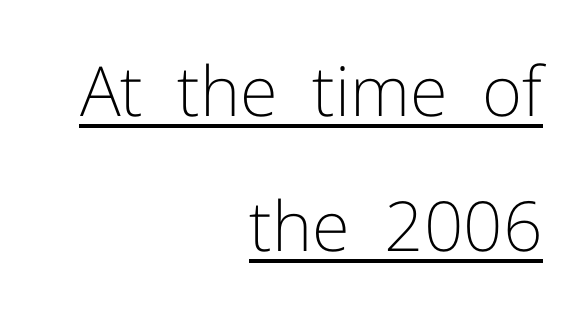
The image shows 69 px light sans-serif type, upright; set right-aligned, loose line spacing (1.95x), normal letter spacing, underlined; low stroke contrast and a medium x-height.
